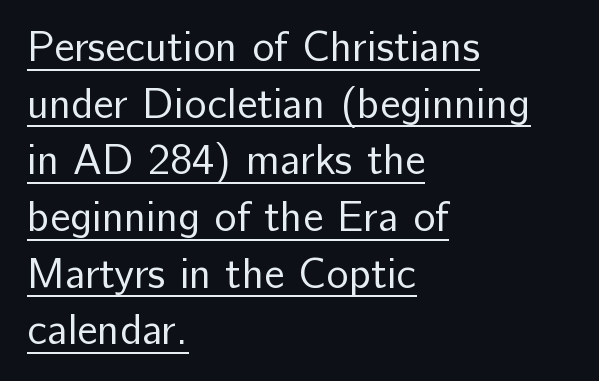
{"serif": "no", "italic": "no", "bold": "no", "weight": "regular", "width": "normal", "stroke_contrast": "low", "x_height": "medium", "monospaced": "no", "underline": "yes", "align": "left", "line_spacing": "normal", "line_spacing_ratio": 1.35, "letter_spacing": "normal", "letter_spacing_em": 0.0, "glyph_px": 42}
